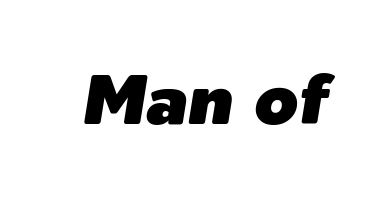
Q: Is the text italic (slanted)? A: Yes, it leans right by about 9 degrees.
Q: Is the text underlined? A: No.
Q: Is the spacing between letters normal or unusually wide? A: Normal.
Q: Width (condensed, normal, or wide)? A: Normal.
Q: Stroke contrast? A: Low.
Q: x-height? A: Medium.
Q: Monospaced? A: No.
